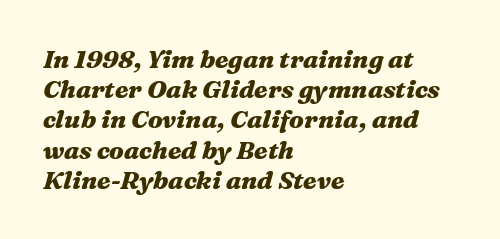
The image shows 25 px bold type, italic (leaning right); set left-aligned, line spacing 1.21x, normal letter spacing, not underlined.
